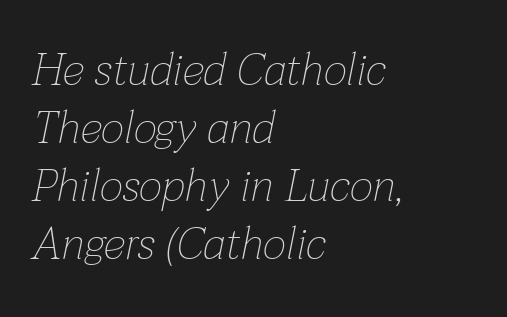
Q: Is the text bold? A: No.
Q: Is the text italic (slanted)? A: Yes, it leans right by about 12 degrees.
Q: Is the text underlined? A: No.
Q: How is the paragraph aligned? A: Left-aligned.
Q: Is the spacing between letters normal or unusually wide? A: Normal.
Q: Is the spacing between lines tight, normal or loose? A: Normal.
Q: Width (condensed, normal, or wide)? A: Normal.
Q: Stroke contrast? A: Low.
Q: x-height? A: Medium.
Q: Monospaced? A: No.
